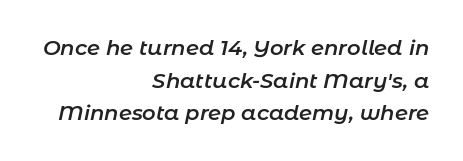
The image shows 21 px text type, italic (leaning right); set right-aligned, normal line spacing (1.55x), normal letter spacing, not underlined.
